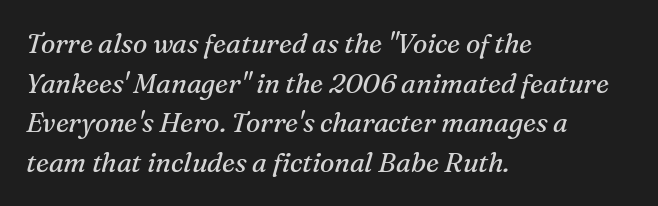
{"italic": "yes", "lean": "right", "slant_degrees": 16, "bold": "no", "underline": "no", "align": "left", "line_spacing": "normal", "line_spacing_ratio": 1.47, "letter_spacing": "normal", "letter_spacing_em": 0.0, "glyph_px": 27}
